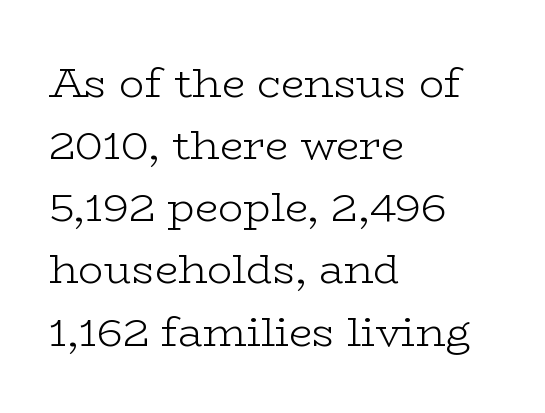
You can tell from the footed stems that serif type was used. Vertically, the passage feels balanced, rows spaced as you'd expect. The specimen omits any rule beneath the text block's lines. Typeset ragged right — the left edge is the straight one. Tall strokes in this sample are plumb rather than angled. The face used here is rendered with its standard letterfit.
